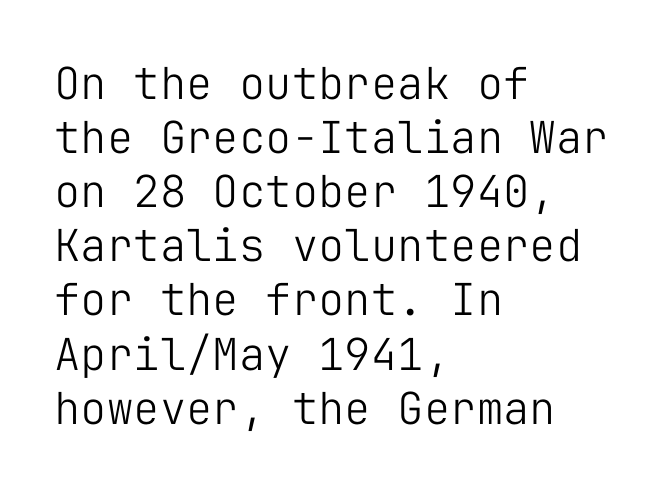
Q: Is the text bold? A: No.
Q: Is the text italic (slanted)? A: No, it is upright.
Q: Is the typeface a serif or a sans-serif typeface? A: Sans-serif.
Q: Is the text underlined? A: No.
Q: How is the paragraph aligned? A: Left-aligned.
Q: Is the spacing between letters normal or unusually wide? A: Normal.
Q: Width (condensed, normal, or wide)? A: Normal.
Q: Stroke contrast? A: Low.
Q: x-height? A: Medium.
Q: Monospaced? A: Yes.
